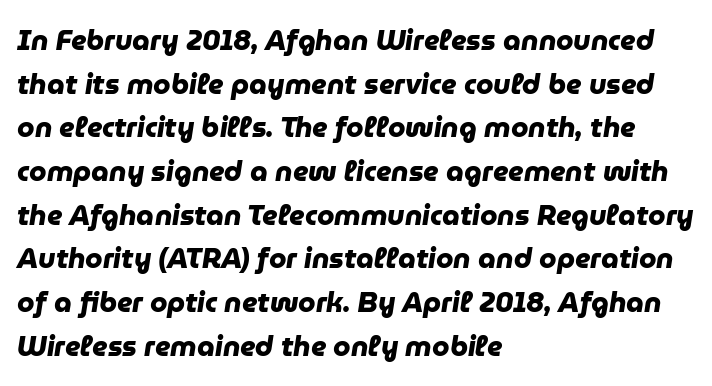
Default kerning and tracking; the words read as compact shapes. Varying glyph widths throughout — classic text-font behaviour. Short and long lines alike share a common starting point at left. The glyphs have the mass of a bold cut. Check where the strokes stop: nothing finishes them off — pure sans. The area under the type is left untouched.
